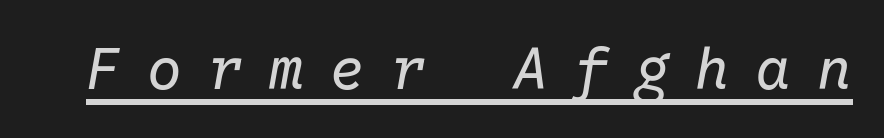
{"italic": "yes", "lean": "right", "slant_degrees": 10, "bold": "no", "weight": "regular", "width": "normal", "stroke_contrast": "low", "x_height": "medium", "monospaced": "yes", "underline": "yes", "letter_spacing": "wide", "letter_spacing_em": 0.45, "glyph_px": 58}
